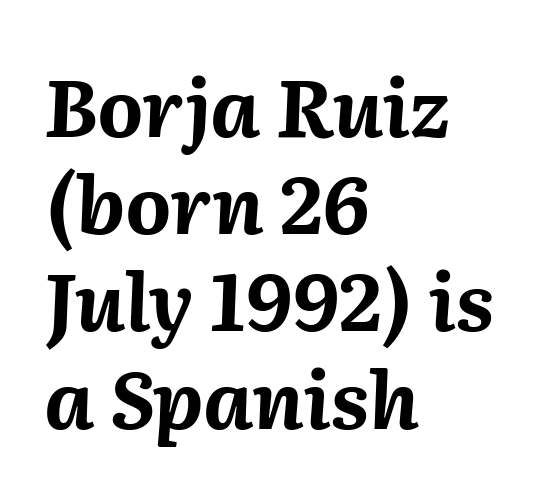
The image shows 79 px bold type, italic (leaning right); set left-aligned, line spacing 1.23x, normal letter spacing, not underlined; medium stroke contrast and a medium x-height.
